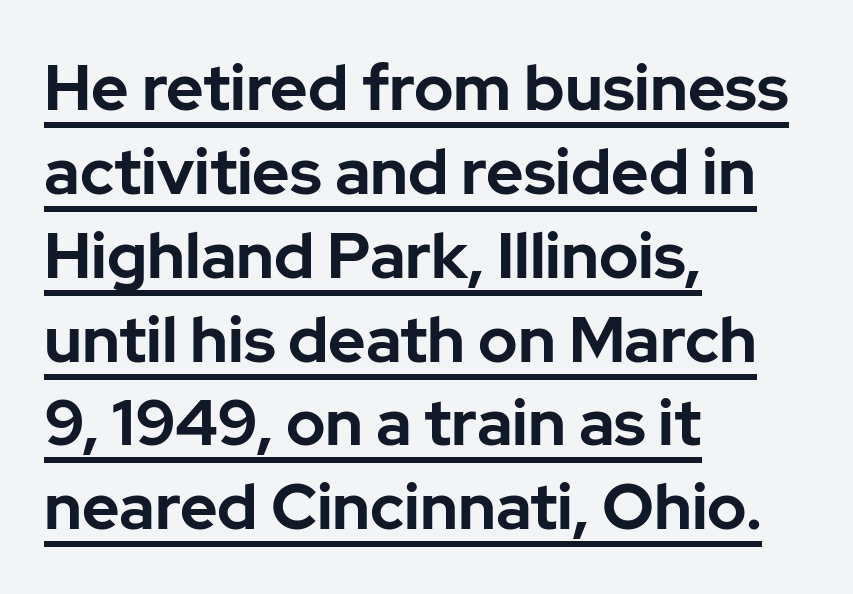
The image shows 64 px bold sans-serif type, upright; set left-aligned, normal line spacing (1.31x), normal letter spacing, underlined; low stroke contrast and a medium x-height.
